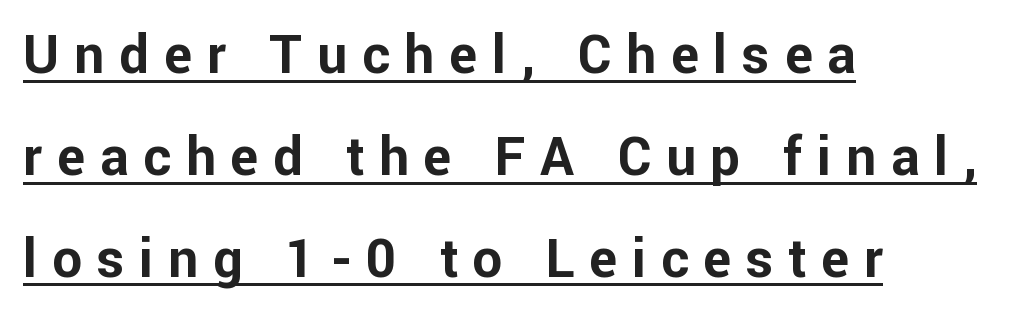
{"serif": "no", "italic": "no", "bold": "yes", "weight": "bold", "width": "normal", "stroke_contrast": "low", "x_height": "medium", "monospaced": "no", "underline": "yes", "align": "left", "line_spacing": "loose", "line_spacing_ratio": 1.92, "letter_spacing": "wide", "letter_spacing_em": 0.28, "glyph_px": 53}
